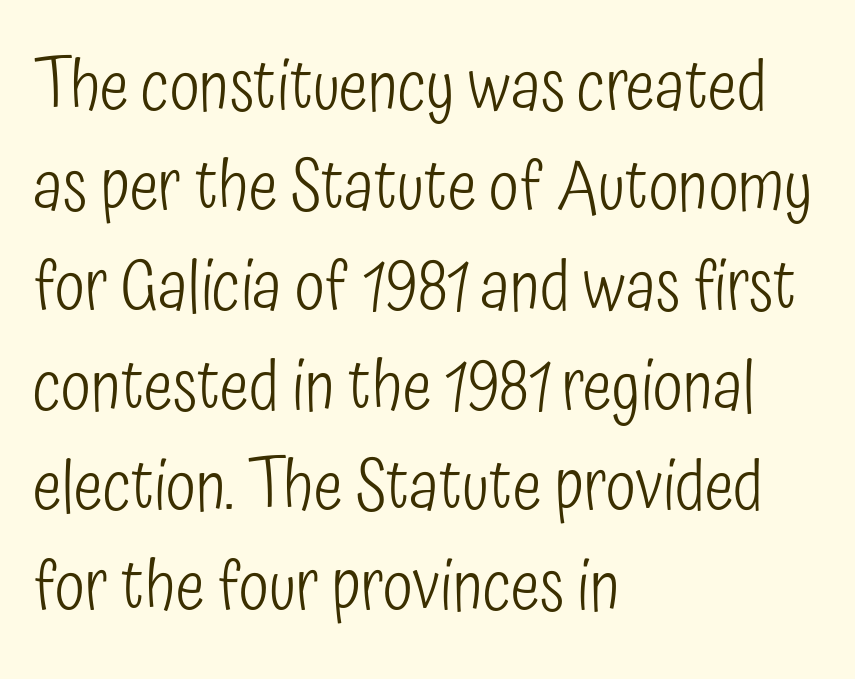
The image shows 69 px light, condensed sans-serif type, upright; set left-aligned, normal line spacing (1.45x), normal letter spacing, not underlined; low stroke contrast and a medium x-height.
